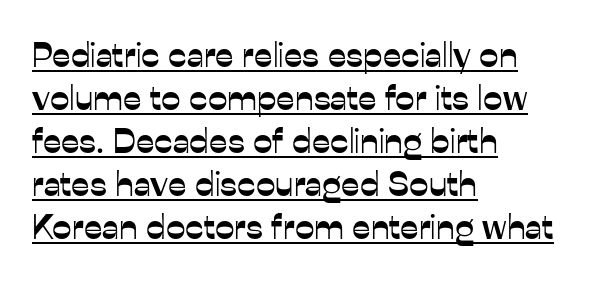
Q: Is the text italic (slanted)? A: No, it is upright.
Q: Is the typeface a serif or a sans-serif typeface? A: Sans-serif.
Q: Is the text underlined? A: Yes.
Q: How is the paragraph aligned? A: Left-aligned.
Q: Is the spacing between letters normal or unusually wide? A: Normal.
Q: Width (condensed, normal, or wide)? A: Normal.
Q: Stroke contrast? A: Low.
Q: x-height? A: Medium.
Q: Monospaced? A: No.
